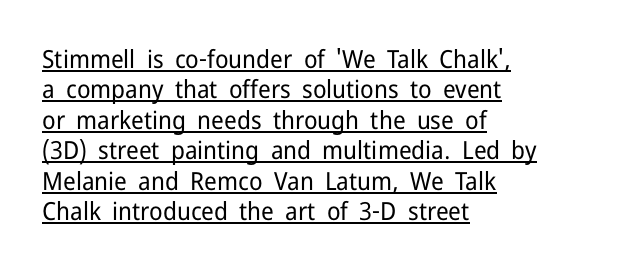
One-word summary of the alignment: left. The weight would be labelled regular, book, light, or lighter still. Decoration check: the copy is underlined. You could call the tracking neutral — neither tight nor loose. These lines were composed using upright roman letters.
